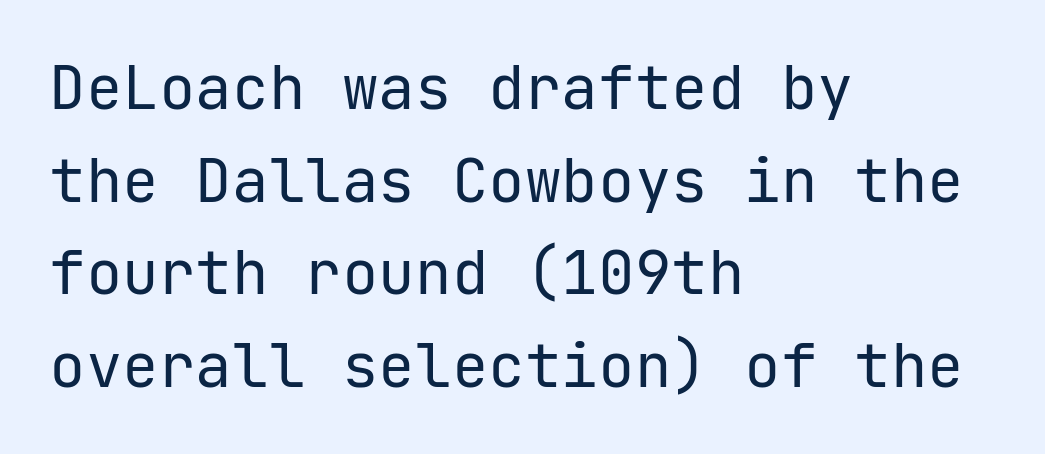
Students, note that the glyphs here touch the page at normal intervals. Compared with a centered layout, this one pins lines to the left instead. You could count columns in this text — the font is strictly monospaced. Upright lettering throughout. The leading is moderate, giving the passage an even texture. Each stroke keeps to a modest, everyday thickness or less.
